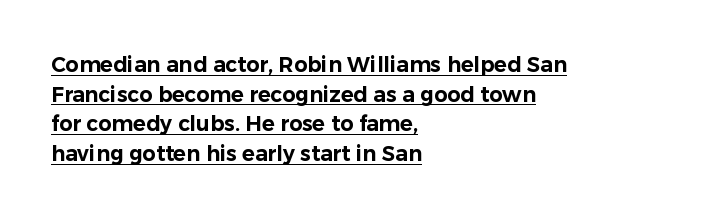
Left-aligned paragraph, ragged on the right. It's the straight-up-and-down kind of type. Does a line run under the words? Yes, clearly. Compared with typical body copy, the letter spacing here is the same.
